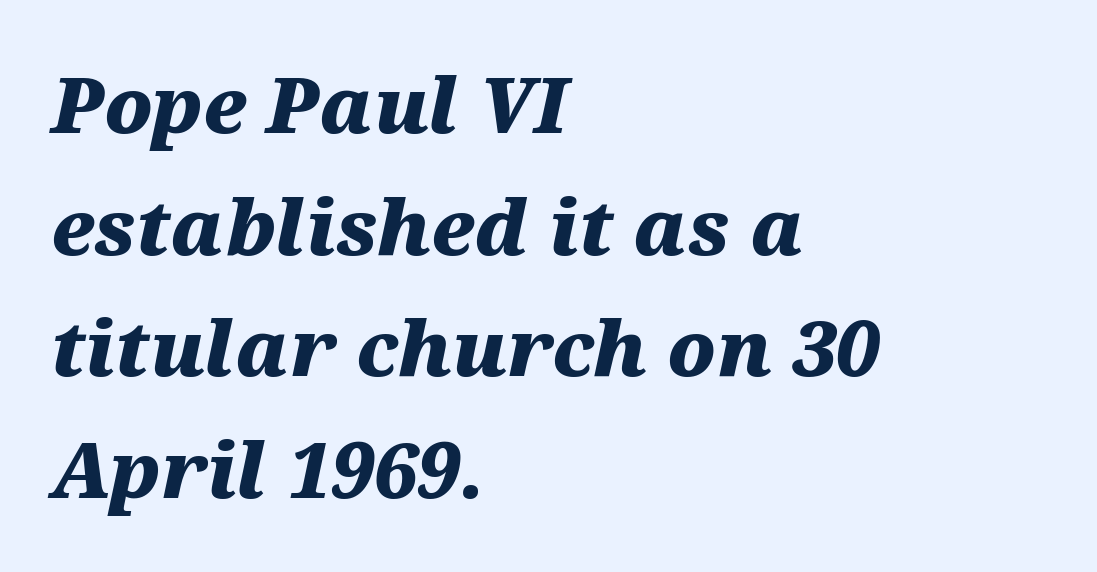
{"italic": "yes", "lean": "right", "slant_degrees": 12, "bold": "yes", "weight": "heavy", "width": "wide", "stroke_contrast": "medium", "x_height": "medium", "monospaced": "no", "underline": "no", "align": "left", "line_spacing": "normal", "line_spacing_ratio": 1.6, "letter_spacing": "normal", "letter_spacing_em": 0.0, "glyph_px": 76}
